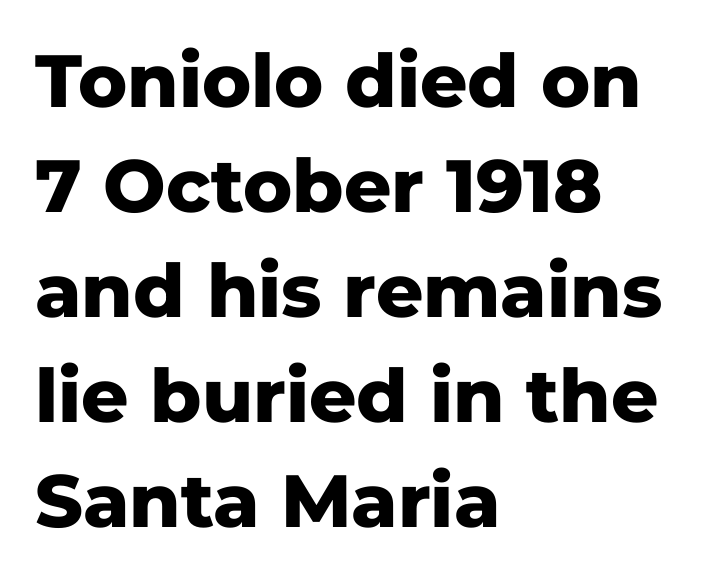
The letters sit at their default tracking, neither squeezed nor spread. The font family rendered here belongs to the sans-serif group. Does the copy run flush right? No — it runs flush left. What weight is shown? A full bold with thick strokes. The rendering uses natural spacing where letterforms have individual widths.
